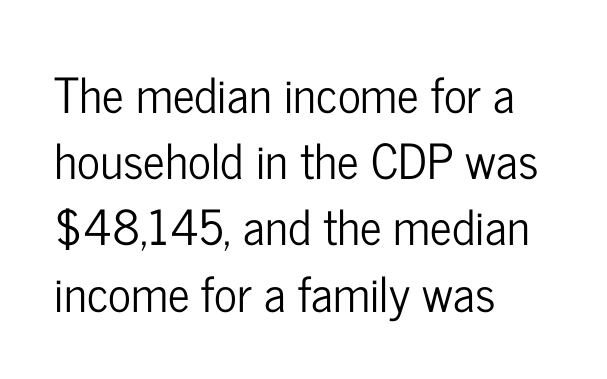
Look at the tracking — it's just the regular setting, nothing added. All the whitespace from short lines collects on the right. This sample has the flowing, uneven cadence of proportional lettering. Rendered with straight, roman letterforms. The string is rendered with underlining switched off. The face used here is a sans, in the tradition of grotesques and geometrics.
